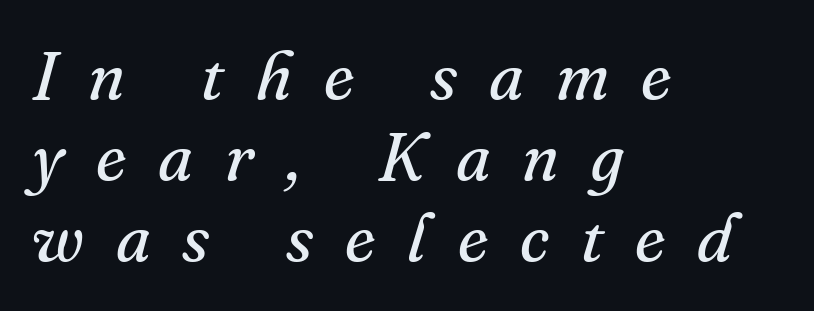
Q: Is the text bold? A: No.
Q: Is the text italic (slanted)? A: Yes, it leans right by about 16 degrees.
Q: Is the typeface a serif or a sans-serif typeface? A: Serif.
Q: Is the text underlined? A: No.
Q: How is the paragraph aligned? A: Left-aligned.
Q: Is the spacing between letters normal or unusually wide? A: Unusually wide.
Q: Width (condensed, normal, or wide)? A: Normal.
Q: Stroke contrast? A: Medium.
Q: x-height? A: Small.
Q: Monospaced? A: No.
